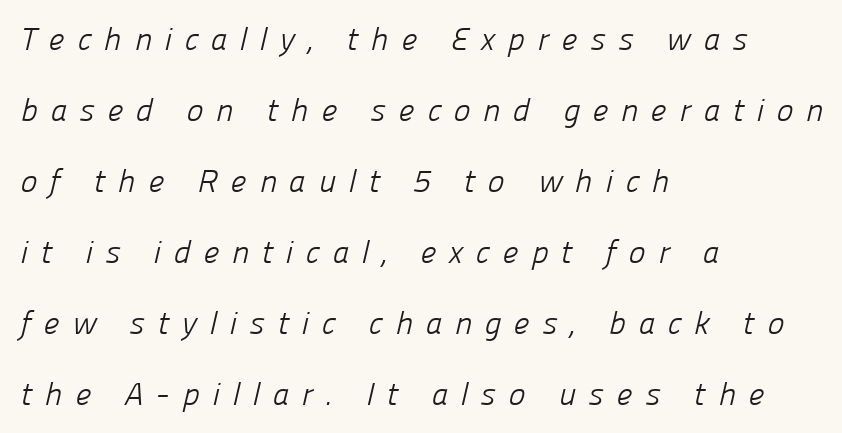
The image shows 32 px light sans-serif type; set left-aligned, loose line spacing (2.22x), unusually wide letter spacing (+0.39 em), not underlined; low stroke contrast and a medium x-height.
